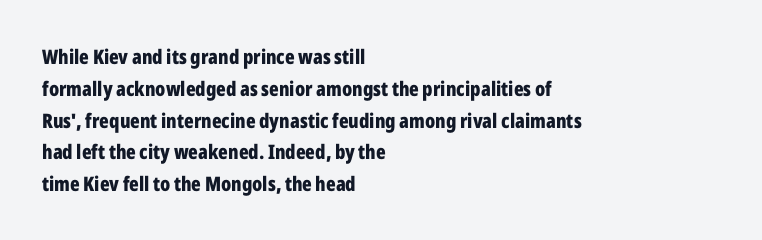
Upright lettering throughout. The foot of each line stays bare and open. Line spacing here is normal. The letters sit at their default tracking, neither squeezed nor spread. The setting favours the left margin, as ordinary paragraphs usually do. These words are printed bold, with thick strokes throughout.
